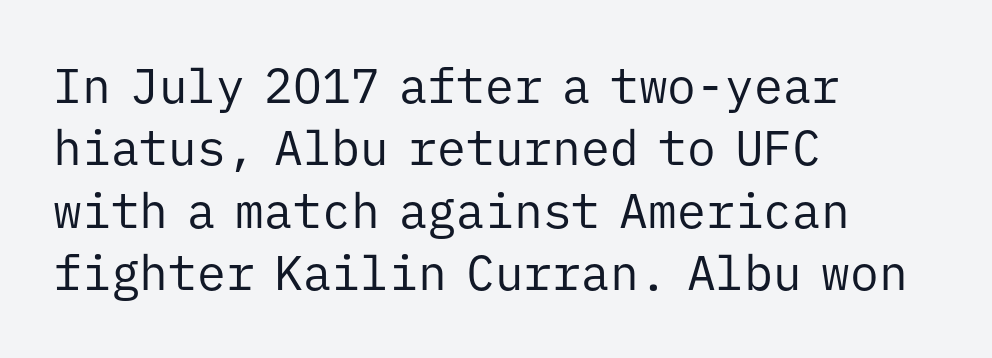
Q: Is the text bold? A: No.
Q: Is the text italic (slanted)? A: No, it is upright.
Q: Is the typeface a serif or a sans-serif typeface? A: Sans-serif.
Q: Is the text underlined? A: No.
Q: How is the paragraph aligned? A: Left-aligned.
Q: Is the spacing between letters normal or unusually wide? A: Normal.
Q: Is the spacing between lines tight, normal or loose? A: Normal.
Q: Width (condensed, normal, or wide)? A: Normal.
Q: Stroke contrast? A: Low.
Q: x-height? A: Medium.
Q: Monospaced? A: Yes.
